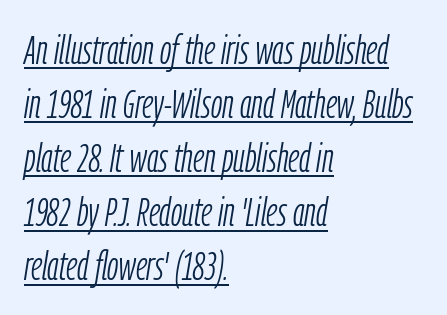
Designer's note — italics engaged. In terms of leading, this rendering sits right in the middle. Counters stay open thanks to moderate or lighter strokes. This sample uses plain, unmodified letter spacing.
